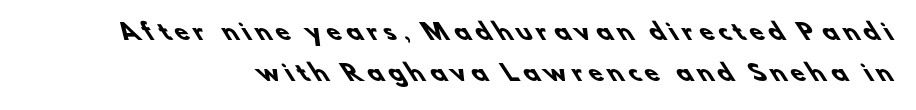
Loose tracking; the words dissolve into strings of separated letters. Weight check: bold — yes, fully. The glyphs are unaccompanied by any horizontal stroke below them.
